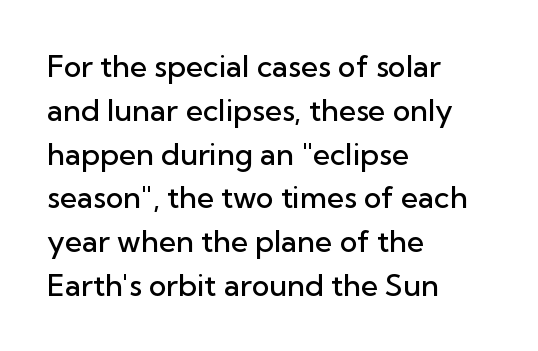
{"serif": "no", "italic": "no", "bold": "semi", "weight": "semibold", "width": "normal", "stroke_contrast": "low", "x_height": "medium", "monospaced": "no", "underline": "no", "align": "left", "line_spacing": "normal", "line_spacing_ratio": 1.46, "letter_spacing": "normal", "letter_spacing_em": 0.0, "glyph_px": 30}
